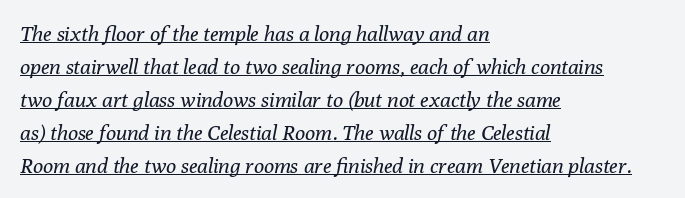
Successive baselines arrive at the customary interval. Line beginnings align vertically; line endings do not. Underline: present. Students, note that the glyphs here touch the page at normal intervals. The glyphs look as if they've been sheared to an angle.
